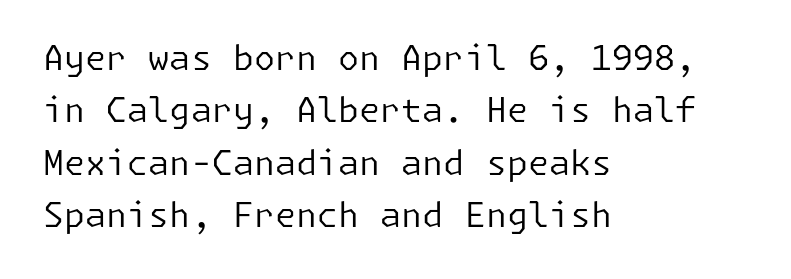
{"serif": "no", "italic": "no", "bold": "no", "weight": "regular", "width": "normal", "stroke_contrast": "low", "x_height": "medium", "underline": "no", "align": "left", "line_spacing": "normal", "line_spacing_ratio": 1.54, "letter_spacing": "normal", "letter_spacing_em": 0.0, "glyph_px": 34}
